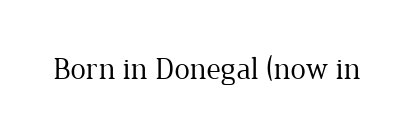
Q: Is the text bold? A: No.
Q: Is the text italic (slanted)? A: No, it is upright.
Q: Is the typeface a serif or a sans-serif typeface? A: Serif.
Q: Is the text underlined? A: No.
Q: Is the spacing between letters normal or unusually wide? A: Normal.
Q: Width (condensed, normal, or wide)? A: Normal.
Q: Stroke contrast? A: Low.
Q: x-height? A: Medium.
Q: Monospaced? A: No.
